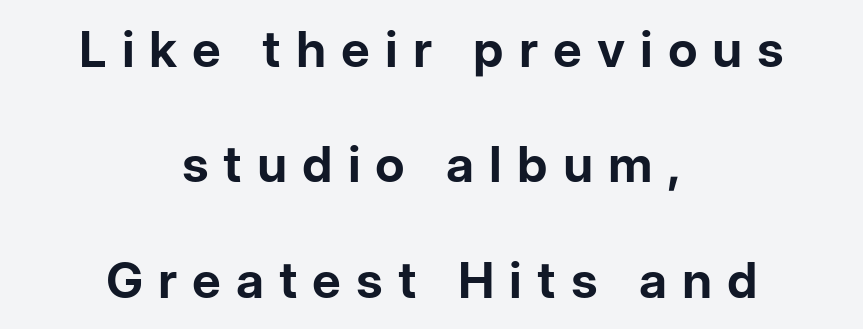
Q: Is the text bold? A: Yes.
Q: Is the text italic (slanted)? A: No, it is upright.
Q: Is the typeface a serif or a sans-serif typeface? A: Sans-serif.
Q: Is the text underlined? A: No.
Q: How is the paragraph aligned? A: Centered.
Q: Is the spacing between letters normal or unusually wide? A: Unusually wide.
Q: Is the spacing between lines tight, normal or loose? A: Loose.
Q: Width (condensed, normal, or wide)? A: Normal.
Q: Stroke contrast? A: Low.
Q: x-height? A: Medium.
Q: Monospaced? A: No.
